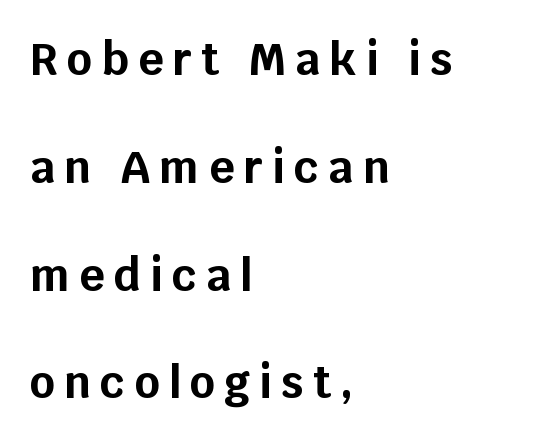
The image shows 44 px bold sans-serif type, upright; set left-aligned, loose line spacing (2.45x), unusually wide letter spacing (+0.21 em), not underlined; low stroke contrast and a large x-height.
